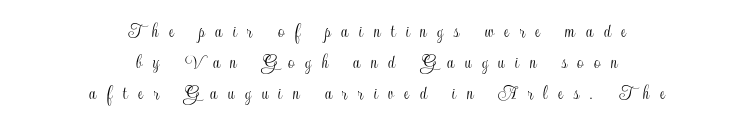
Q: Is the text italic (slanted)? A: Yes.
Q: Is the text underlined? A: No.
Q: How is the paragraph aligned? A: Centered.
Q: Is the spacing between letters normal or unusually wide? A: Unusually wide.
Q: Is the spacing between lines tight, normal or loose? A: Normal.
